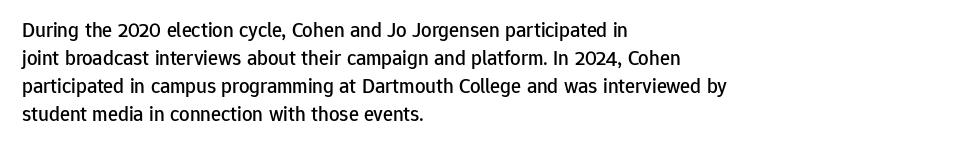
Q: Is the text italic (slanted)? A: No, it is upright.
Q: Is the text underlined? A: No.
Q: How is the paragraph aligned? A: Left-aligned.
Q: Is the spacing between letters normal or unusually wide? A: Normal.
Q: Is the spacing between lines tight, normal or loose? A: Normal.
